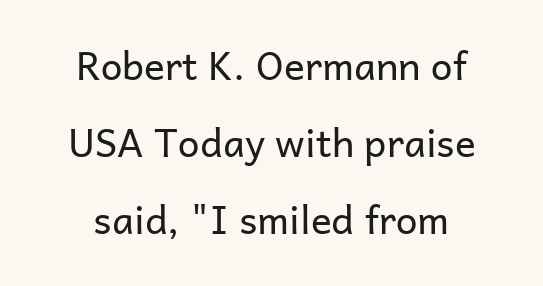
The image shows 39 px regular-weight sans-serif type, upright; set centered, loose line spacing (1.98x), normal letter spacing, not underlined; low stroke contrast and a medium x-height.
